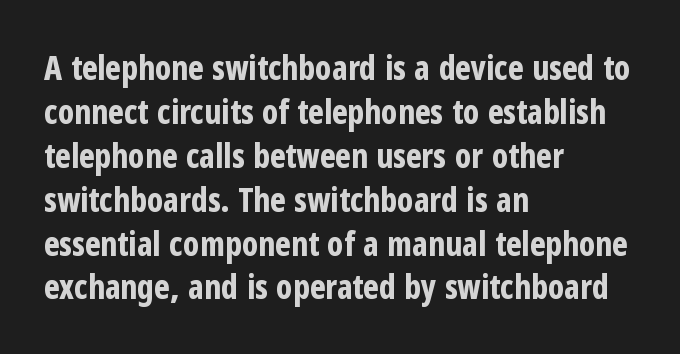
This is roman type, the default non-slanted kind. The letters advance in unequal steps, a hallmark of proportional type. I'd call this a sans setting — the letters go barefoot. The space between consecutive lines is moderate. Check the space under the baseline: it is left empty.
